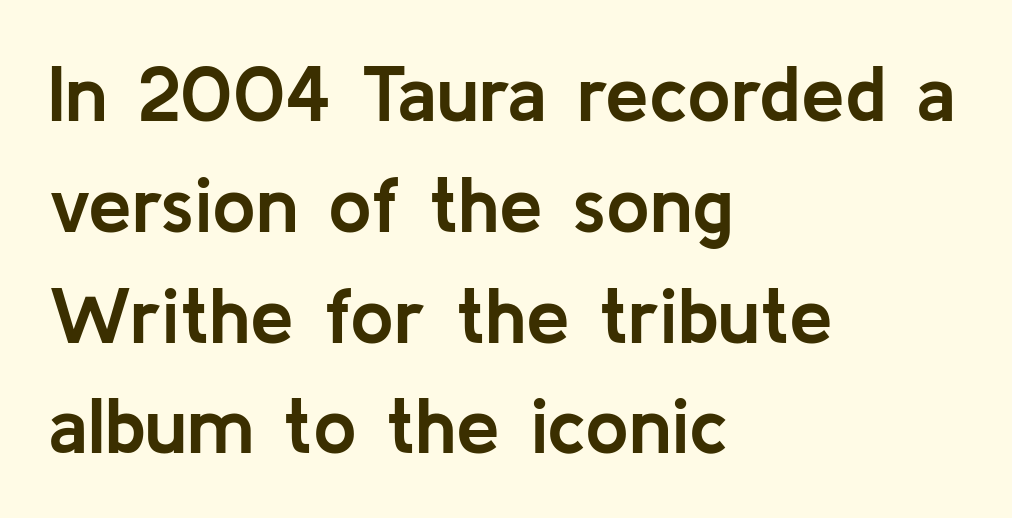
Q: Is the text bold? A: Yes.
Q: Is the text italic (slanted)? A: No, it is upright.
Q: Is the typeface a serif or a sans-serif typeface? A: Sans-serif.
Q: Is the text underlined? A: No.
Q: How is the paragraph aligned? A: Left-aligned.
Q: Is the spacing between letters normal or unusually wide? A: Normal.
Q: Is the spacing between lines tight, normal or loose? A: Normal.
Q: Width (condensed, normal, or wide)? A: Normal.
Q: Stroke contrast? A: Low.
Q: x-height? A: Medium.
Q: Monospaced? A: No.
